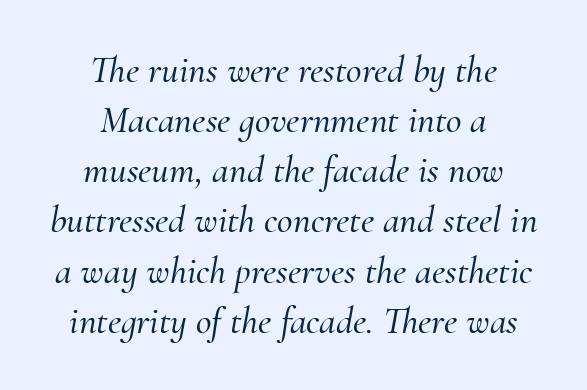
Q: Is the text italic (slanted)? A: Yes, it leans right by about 10 degrees.
Q: Is the typeface a serif or a sans-serif typeface? A: Serif.
Q: Is the text underlined? A: No.
Q: How is the paragraph aligned? A: Centered.
Q: Is the spacing between letters normal or unusually wide? A: Normal.
Q: Is the spacing between lines tight, normal or loose? A: Normal.
Q: Width (condensed, normal, or wide)? A: Normal.
Q: Stroke contrast? A: Medium.
Q: x-height? A: Small.
Q: Monospaced? A: No.
